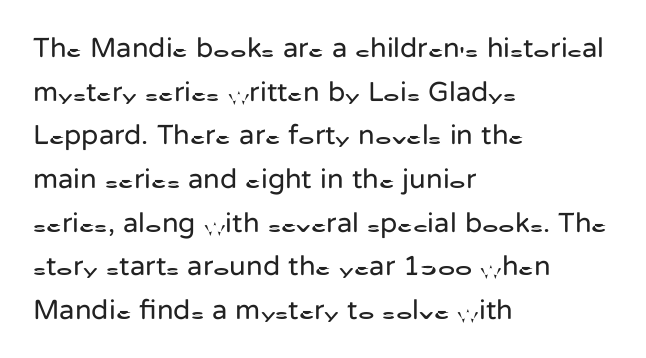
{"serif": "no", "italic": "no", "bold": "no", "weight": "regular", "width": "normal", "stroke_contrast": "low", "x_height": "medium", "monospaced": "no", "underline": "no", "align": "left", "line_spacing": "normal", "line_spacing_ratio": 1.56, "letter_spacing": "normal", "letter_spacing_em": 0.0, "glyph_px": 28}
